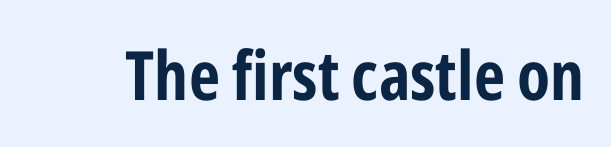
{"serif": "no", "italic": "no", "bold": "yes", "weight": "bold", "width": "condensed", "stroke_contrast": "low", "x_height": "medium", "monospaced": "no", "underline": "no", "letter_spacing": "normal", "letter_spacing_em": 0.0, "glyph_px": 68}
